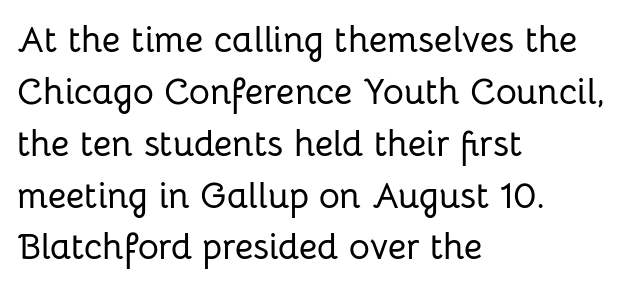
{"serif": "no", "italic": "no", "width": "normal", "stroke_contrast": "low", "x_height": "medium", "monospaced": "no", "underline": "no", "align": "left", "line_spacing": "normal", "line_spacing_ratio": 1.44, "letter_spacing": "normal", "letter_spacing_em": 0.0, "glyph_px": 36}
